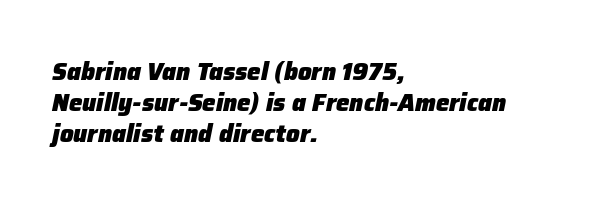
Q: Is the text bold? A: Yes.
Q: Is the text italic (slanted)? A: Yes, it leans right by about 12 degrees.
Q: Is the text underlined? A: No.
Q: How is the paragraph aligned? A: Left-aligned.
Q: Is the spacing between letters normal or unusually wide? A: Normal.
Q: Is the spacing between lines tight, normal or loose? A: Normal.
